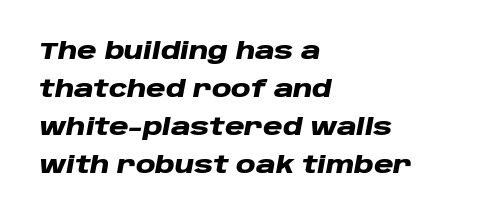
The image shows 24 px bold type, italic (leaning right); set left-aligned, normal line spacing (1.58x), normal letter spacing, not underlined.
